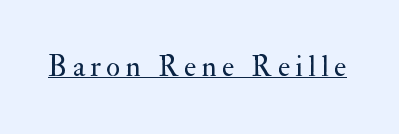
Note the varied advance widths — an 'i' is clearly narrower than an 'm'. Has an underline been added? It has. Regarding serifs, this sample has them. Weight: not bold — regular or lighter. Do the letters lean? They stand straight.
